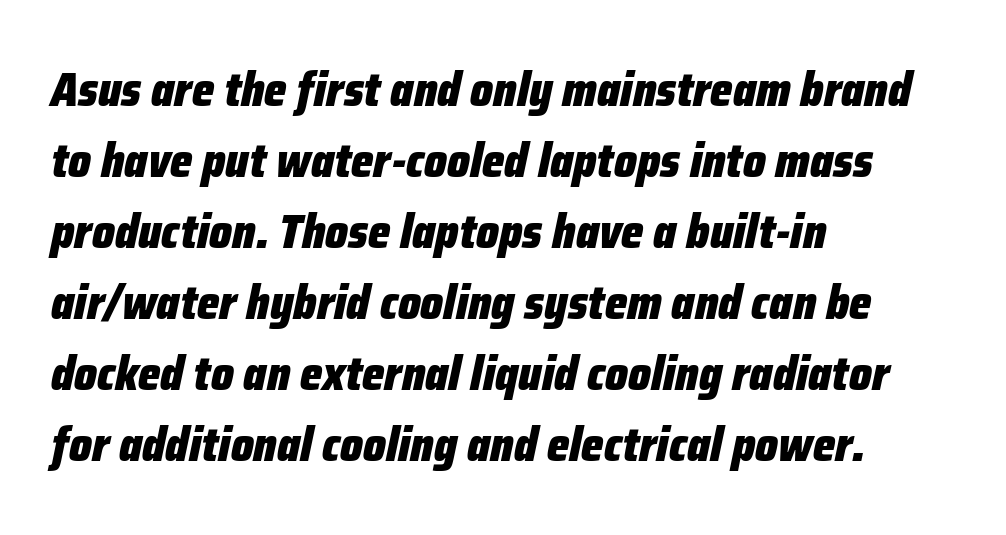
The image shows 48 px heavy, condensed type, italic (leaning right); set left-aligned, normal line spacing (1.48x), normal letter spacing, not underlined; low stroke contrast and a medium x-height.
